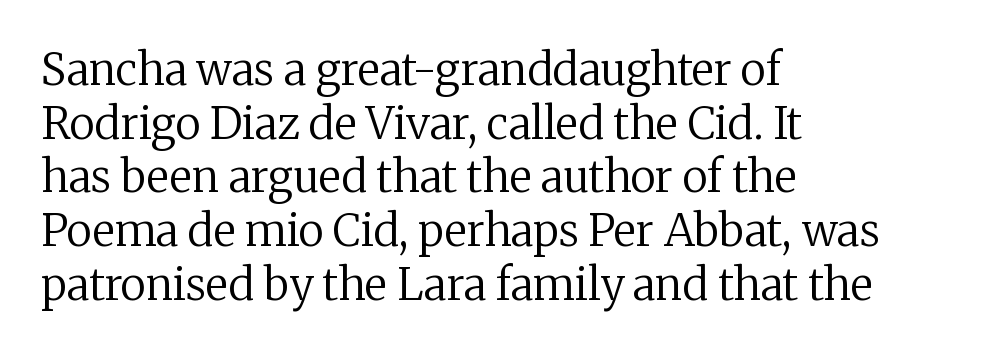
The image shows 44 px regular-weight serif type, upright; set left-aligned, line spacing 1.22x, normal letter spacing, not underlined; medium stroke contrast and a medium x-height.
